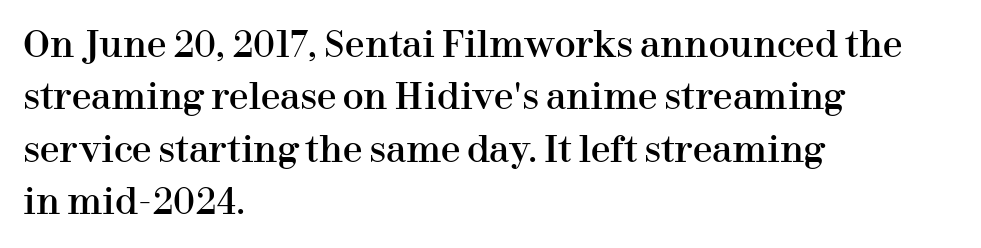
Q: Is the text italic (slanted)? A: No, it is upright.
Q: Is the typeface a serif or a sans-serif typeface? A: Serif.
Q: Is the text underlined? A: No.
Q: How is the paragraph aligned? A: Left-aligned.
Q: Is the spacing between letters normal or unusually wide? A: Normal.
Q: Is the spacing between lines tight, normal or loose? A: Normal.
Q: Width (condensed, normal, or wide)? A: Normal.
Q: Stroke contrast? A: High.
Q: x-height? A: Medium.
Q: Monospaced? A: No.
